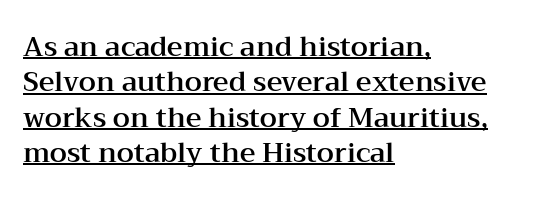
{"italic": "no", "underline": "yes", "align": "left", "line_spacing": "normal", "line_spacing_ratio": 1.31, "letter_spacing": "normal", "letter_spacing_em": 0.0, "glyph_px": 27}
